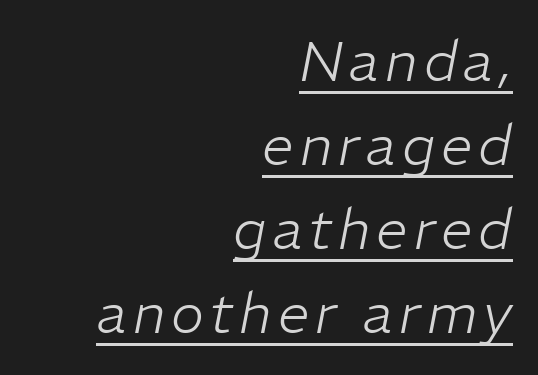
The setting favours the right margin, as signatures and pull-quotes sometimes do. This reads as an unemphasized weight, regular at the heaviest. A typesetter would mark this as italic. Horizontal bands of white between lines are of average thickness.
